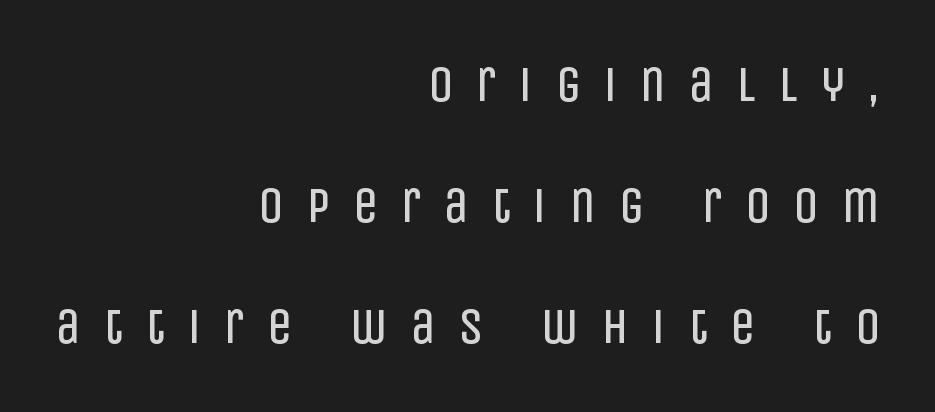
{"serif": "no", "italic": "no", "bold": "no", "weight": "regular", "width": "condensed", "stroke_contrast": "low", "x_height": "large", "monospaced": "no", "underline": "no", "align": "right", "line_spacing": "loose", "line_spacing_ratio": 2.42, "letter_spacing": "wide", "letter_spacing_em": 0.46, "glyph_px": 50}
